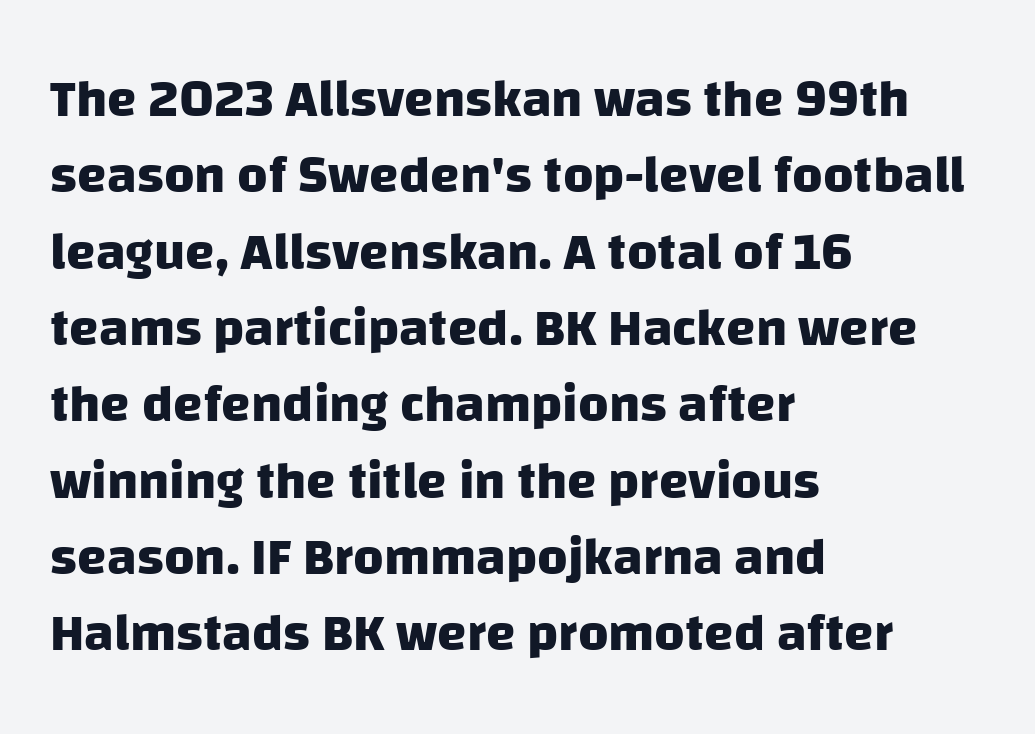
Q: Is the text bold? A: Yes.
Q: Is the typeface a serif or a sans-serif typeface? A: Sans-serif.
Q: Is the text underlined? A: No.
Q: How is the paragraph aligned? A: Left-aligned.
Q: Is the spacing between letters normal or unusually wide? A: Normal.
Q: Is the spacing between lines tight, normal or loose? A: Normal.
Q: Width (condensed, normal, or wide)? A: Normal.
Q: Stroke contrast? A: Low.
Q: x-height? A: Large.
Q: Monospaced? A: No.
